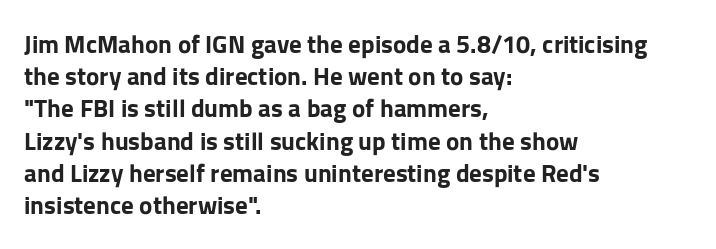
The image shows 25 px bold type, upright; set left-aligned, normal line spacing (1.29x), normal letter spacing, not underlined.
